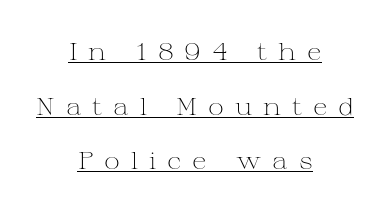
{"italic": "no", "bold": "no", "underline": "yes", "align": "center", "line_spacing": "loose", "line_spacing_ratio": 2.28, "letter_spacing": "wide", "letter_spacing_em": 0.45, "glyph_px": 24}
